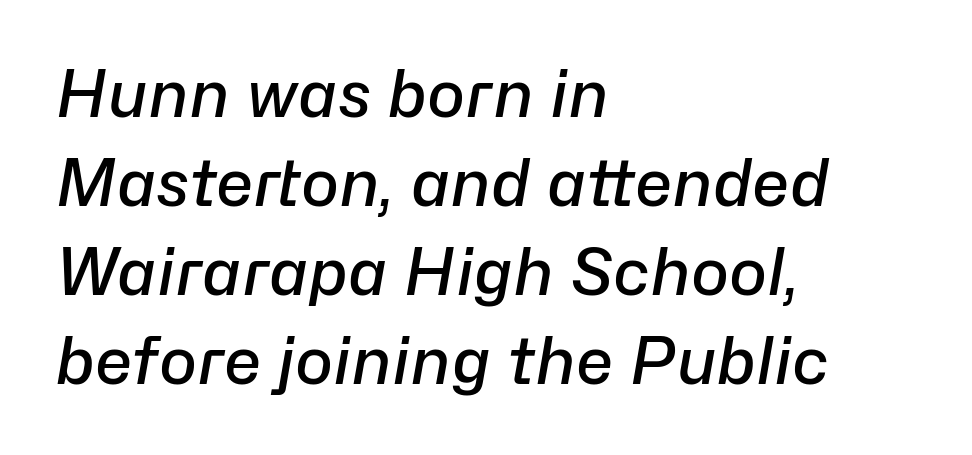
The gap between lines stays unmarked. Notice the strokes are somewhat thickened but not fully heavy: this is a semibold. The text carries the slant typical of an italic or oblique font. Is this a fixed-width face? No — the glyphs have proportional, varying widths. The ragged edge is on the right, which tells us the setting is flush left.
